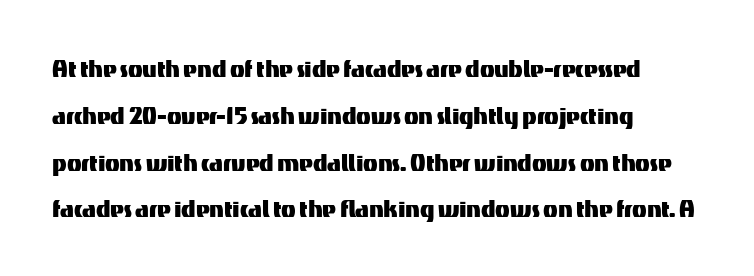
Q: Is the text italic (slanted)? A: No, it is upright.
Q: Is the typeface a serif or a sans-serif typeface? A: Sans-serif.
Q: Is the text underlined? A: No.
Q: How is the paragraph aligned? A: Left-aligned.
Q: Is the spacing between letters normal or unusually wide? A: Normal.
Q: Is the spacing between lines tight, normal or loose? A: Normal.
Q: Width (condensed, normal, or wide)? A: Normal.
Q: Stroke contrast? A: Medium.
Q: x-height? A: Medium.
Q: Monospaced? A: No.
